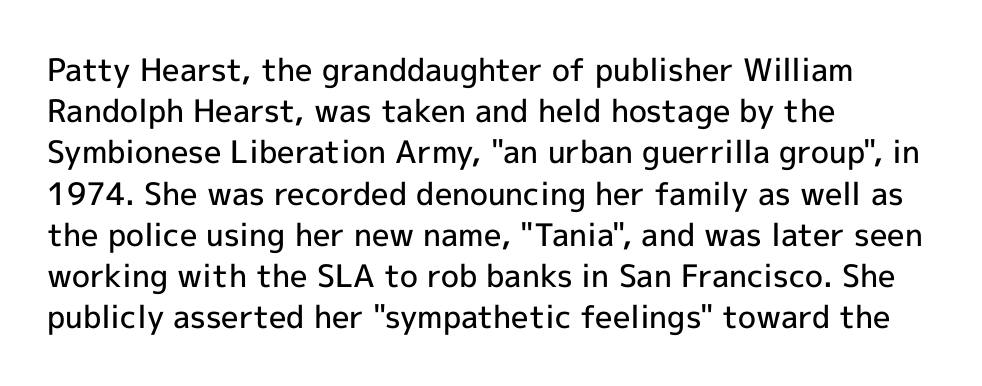
Q: Is the text bold? A: Semi-bold.
Q: Is the text italic (slanted)? A: No, it is upright.
Q: Is the typeface a serif or a sans-serif typeface? A: Sans-serif.
Q: Is the text underlined? A: No.
Q: How is the paragraph aligned? A: Left-aligned.
Q: Is the spacing between letters normal or unusually wide? A: Normal.
Q: Is the spacing between lines tight, normal or loose? A: Normal.
Q: Width (condensed, normal, or wide)? A: Normal.
Q: x-height? A: Medium.
Q: Monospaced? A: No.
